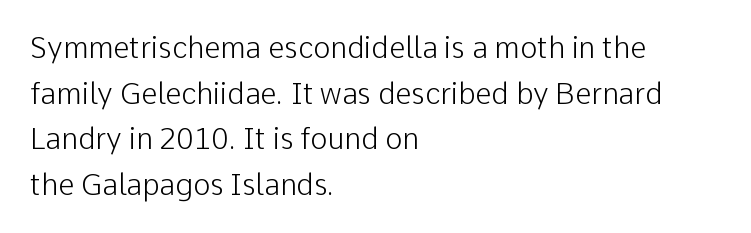
{"serif": "no", "italic": "no", "bold": "no", "weight": "light", "width": "normal", "stroke_contrast": "low", "x_height": "medium", "monospaced": "no", "underline": "no", "align": "left", "line_spacing": "normal", "line_spacing_ratio": 1.57, "letter_spacing": "normal", "letter_spacing_em": 0.0, "glyph_px": 29}
